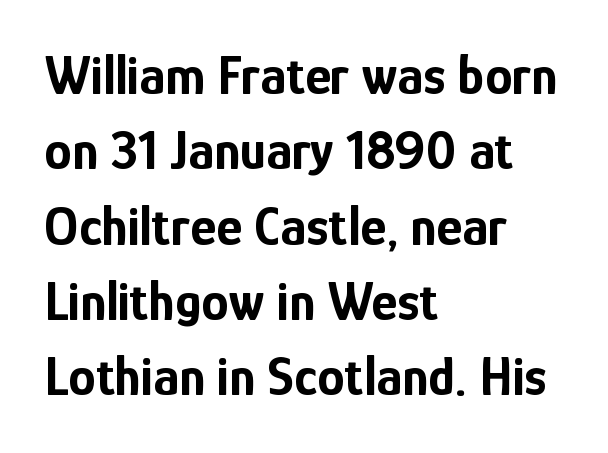
The letters sit at their default tracking, neither squeezed nor spread. Spacing verdict: proportional, widths tailored to each character. Compared with typical paragraphs, the rows here are spaced about the same. Are there feet on the stems? There aren't — it's a sans. Chunky letters — that's bold for sure.
